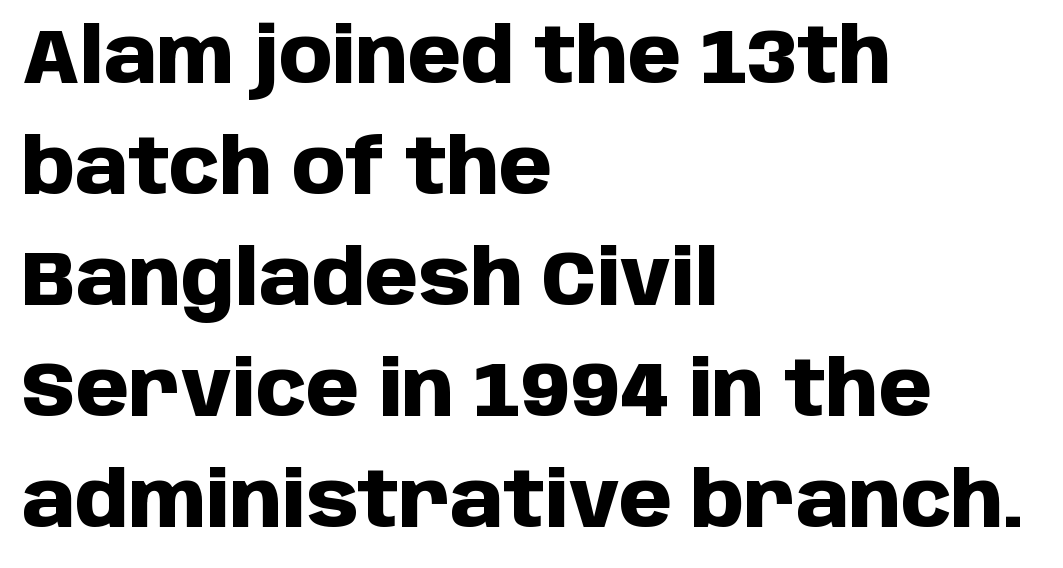
Regular leading. Weight check: bold — yes, fully. Quick note: not italic, upright. Does the type have serifs? No, each stem ends abruptly.
